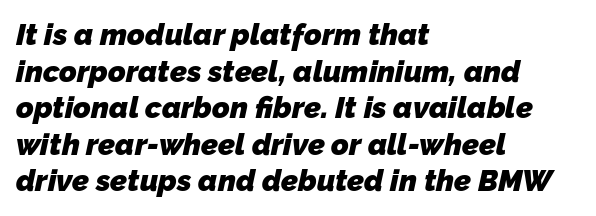
How heavy is the stroke? Heavy — this is a bold. The foot of each line stays bare and open. To sum up the face: it is a sans, with no serifs. In CSS terms this would be text-align: left.
